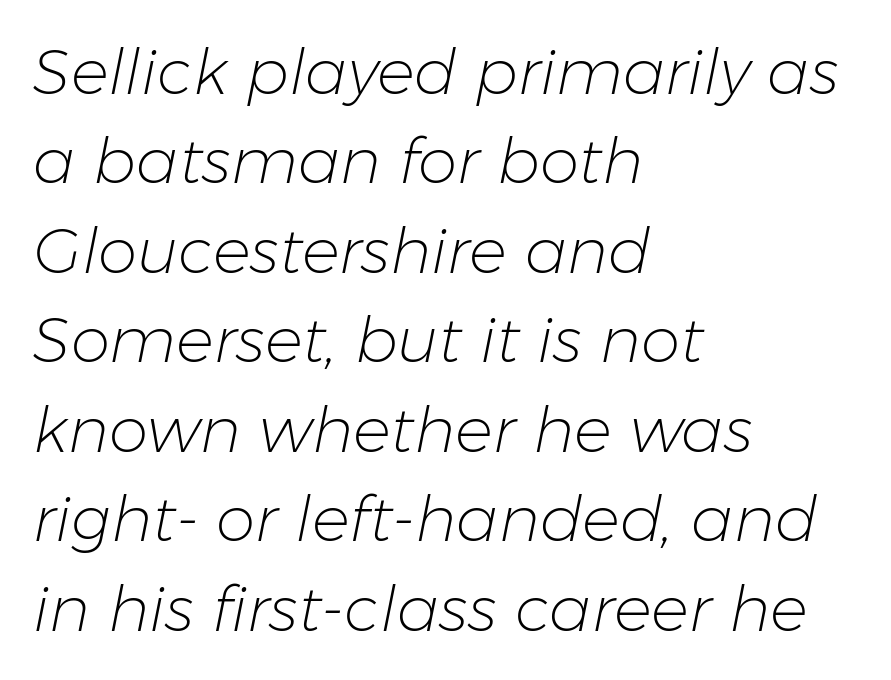
{"italic": "yes", "lean": "right", "slant_degrees": 11, "bold": "no", "weight": "light", "width": "normal", "stroke_contrast": "low", "x_height": "medium", "monospaced": "no", "underline": "no", "align": "left", "line_spacing": "normal", "line_spacing_ratio": 1.42, "letter_spacing": "normal", "letter_spacing_em": 0.0, "glyph_px": 63}
